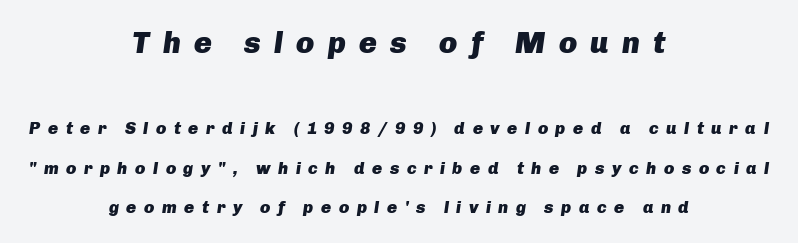
Q: Is the text bold? A: Yes.
Q: Is the text italic (slanted)? A: Yes, it leans right by about 8 degrees.
Q: Is the text underlined? A: No.
Q: How is the paragraph aligned? A: Centered.
Q: Is the spacing between letters normal or unusually wide? A: Unusually wide.
Q: Is the spacing between lines tight, normal or loose? A: Loose.
Q: Which block of text is set in a larger size, the first (top) or the second (bottom)? A: The first (top) one.
Q: Width (condensed, normal, or wide)? A: Normal.
Q: Stroke contrast? A: Low.
Q: x-height? A: Medium.
Q: Monospaced? A: No.
